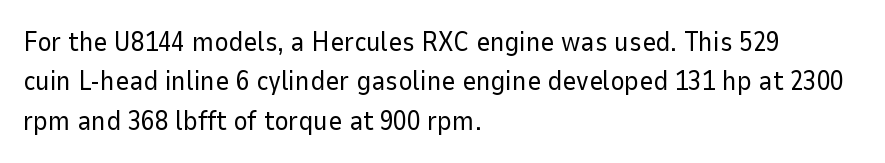
Q: Is the text bold? A: No.
Q: Is the text italic (slanted)? A: No, it is upright.
Q: Is the text underlined? A: No.
Q: How is the paragraph aligned? A: Left-aligned.
Q: Is the spacing between letters normal or unusually wide? A: Normal.
Q: Is the spacing between lines tight, normal or loose? A: Normal.
